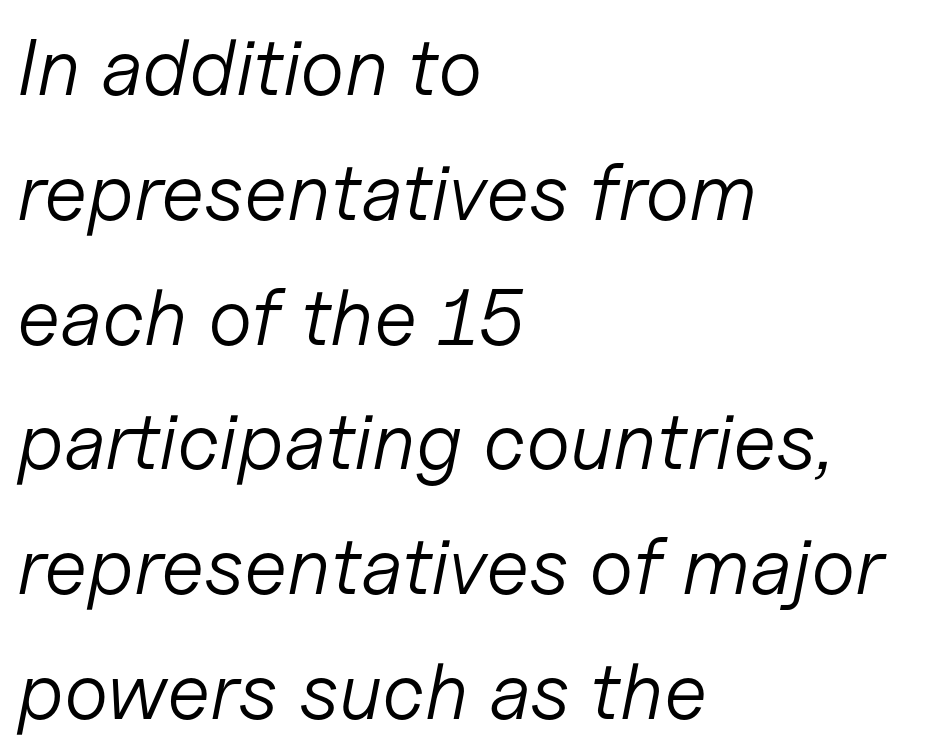
{"italic": "yes", "lean": "right", "slant_degrees": 11, "bold": "no", "weight": "light", "width": "normal", "stroke_contrast": "low", "x_height": "medium", "monospaced": "no", "underline": "no", "align": "left", "line_spacing": "normal", "line_spacing_ratio": 1.56, "letter_spacing": "normal", "letter_spacing_em": 0.0, "glyph_px": 80}
